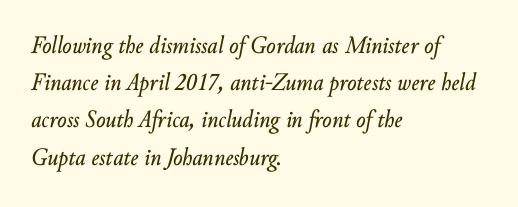
{"italic": "yes", "lean": "right", "slant_degrees": 10, "underline": "no", "align": "left", "line_spacing": "normal", "line_spacing_ratio": 1.49, "letter_spacing": "normal", "letter_spacing_em": 0.0, "glyph_px": 25}
